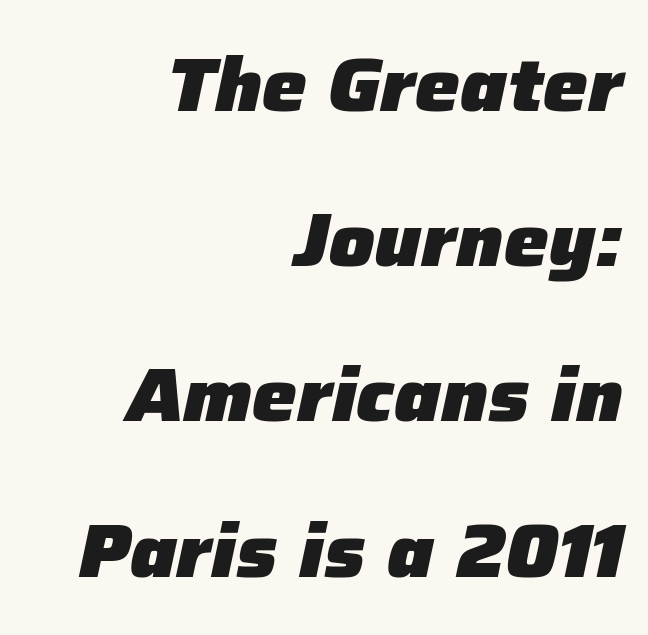
{"italic": "yes", "lean": "right", "slant_degrees": 12, "bold": "yes", "weight": "heavy", "width": "normal", "stroke_contrast": "low", "x_height": "medium", "monospaced": "no", "underline": "no", "align": "right", "line_spacing": "loose", "line_spacing_ratio": 2.07, "letter_spacing": "normal", "letter_spacing_em": 0.0, "glyph_px": 75}
